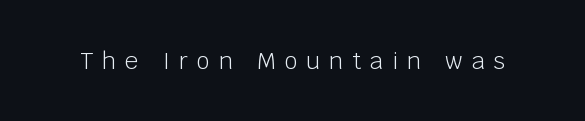
{"italic": "no", "bold": "no", "underline": "no", "letter_spacing": "wide", "letter_spacing_em": 0.39, "glyph_px": 23}
